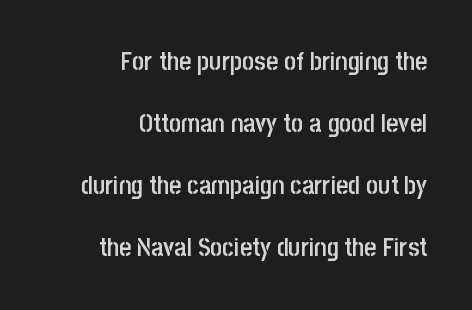
Q: Is the text bold? A: Semi-bold.
Q: Is the text italic (slanted)? A: No, it is upright.
Q: Is the text underlined? A: No.
Q: How is the paragraph aligned? A: Right-aligned.
Q: Is the spacing between letters normal or unusually wide? A: Normal.
Q: Is the spacing between lines tight, normal or loose? A: Loose.
